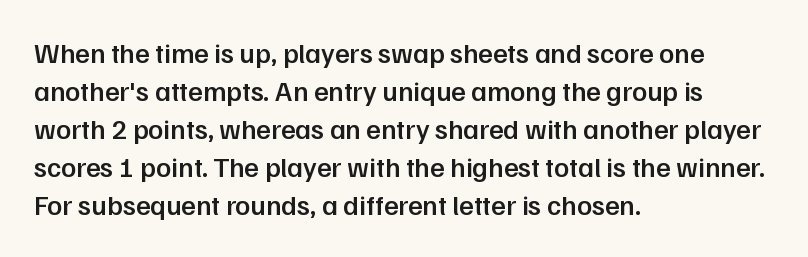
Alignment: flush left. The zone under the glyphs is completely vacant. Stroke terminals: plain, sans-serif. Firm but not heavy-handed strokes: this text is semibold. This is roman type, the default non-slanted kind.
